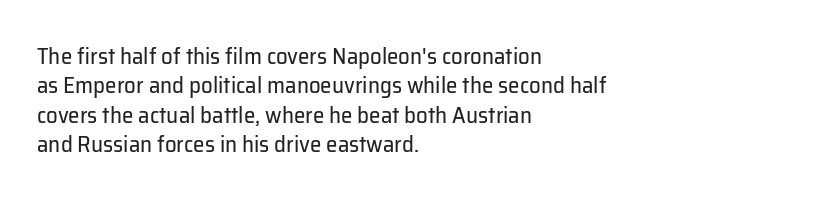
It's the straight-up-and-down kind of type. The face used here is rendered with its standard letterfit. The setting favours the left margin, as ordinary paragraphs usually do. This is not heavy type; no bold has been used. Interline gaps are of average width in this sample.
